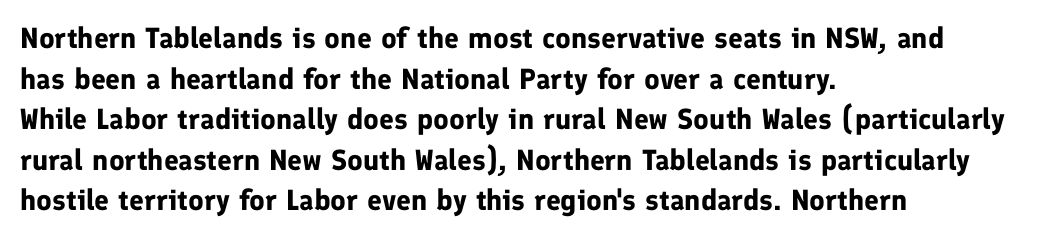
The image shows 29 px bold sans-serif type, upright; set left-aligned, normal line spacing (1.4x), normal letter spacing, not underlined; low stroke contrast and a medium x-height.
